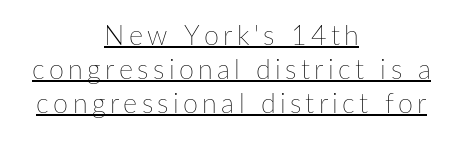
{"italic": "no", "bold": "no", "underline": "yes", "align": "center", "line_spacing": "normal", "line_spacing_ratio": 1.26, "glyph_px": 27}
